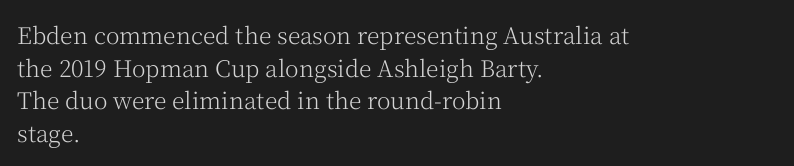
The image shows 23 px text type, upright; set left-aligned, normal line spacing (1.42x), normal letter spacing, not underlined.
